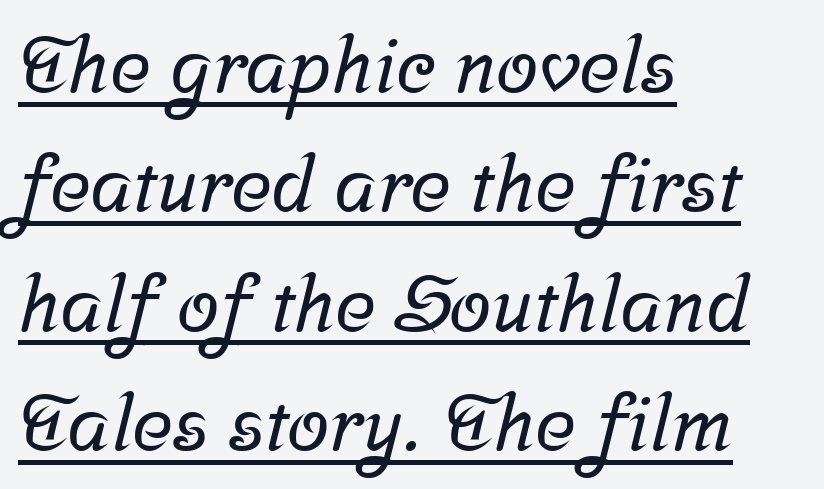
Looks like regular typesetting: each glyph gets only the width it needs. Is the letter spacing exaggerated? No — it looks like the ordinary default. The face used here appears with an underline applied. Evenly set lines give the paragraph a standard silhouette. The paragraph shown leans on its left margin.
